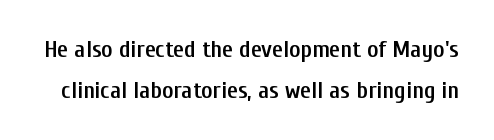
{"italic": "no", "bold": "semi", "underline": "no", "line_spacing": "normal", "line_spacing_ratio": 1.69, "letter_spacing": "normal", "letter_spacing_em": 0.0, "glyph_px": 24}
